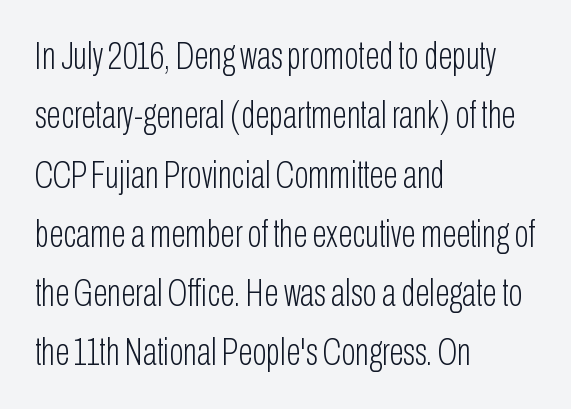
The image shows 38 px light, condensed sans-serif type, upright; set left-aligned, normal line spacing (1.56x), normal letter spacing, not underlined; low stroke contrast and a medium x-height.
